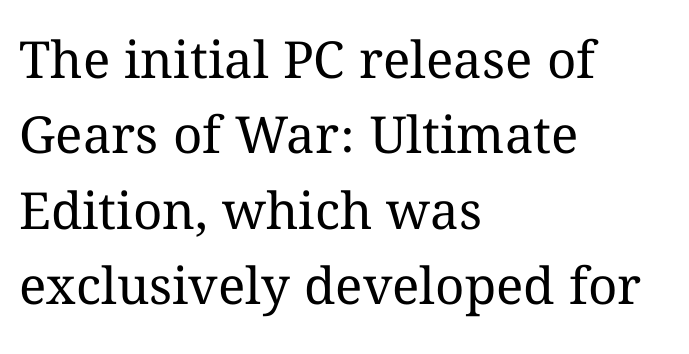
Q: Is the text bold? A: No.
Q: Is the text italic (slanted)? A: No, it is upright.
Q: Is the text underlined? A: No.
Q: How is the paragraph aligned? A: Left-aligned.
Q: Is the spacing between letters normal or unusually wide? A: Normal.
Q: Is the spacing between lines tight, normal or loose? A: Normal.
Q: Width (condensed, normal, or wide)? A: Normal.
Q: Stroke contrast? A: Medium.
Q: x-height? A: Medium.
Q: Monospaced? A: No.
